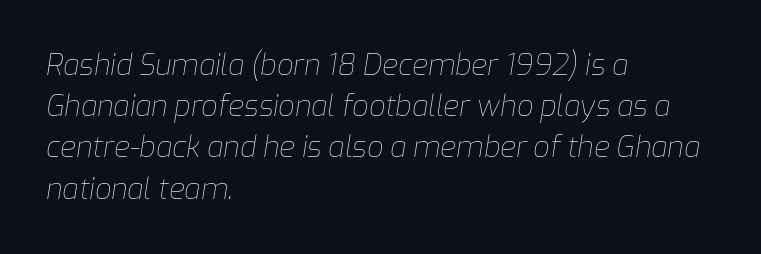
Q: Is the text bold? A: No.
Q: Is the text italic (slanted)? A: Yes, it leans right by about 9 degrees.
Q: Is the text underlined? A: No.
Q: How is the paragraph aligned? A: Left-aligned.
Q: Is the spacing between letters normal or unusually wide? A: Normal.
Q: Is the spacing between lines tight, normal or loose? A: Normal.
Q: Width (condensed, normal, or wide)? A: Normal.
Q: Stroke contrast? A: Low.
Q: x-height? A: Medium.
Q: Monospaced? A: No.
